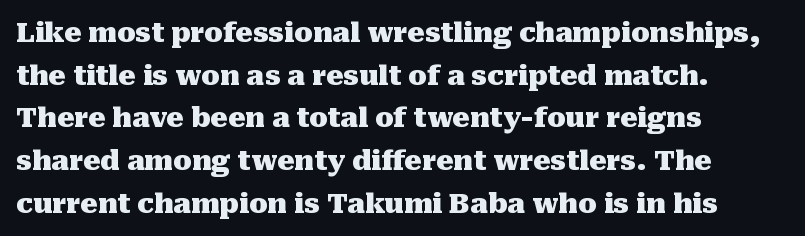
{"italic": "no", "bold": "yes", "underline": "no", "align": "left", "line_spacing": "normal", "line_spacing_ratio": 1.58, "letter_spacing": "normal", "letter_spacing_em": 0.0, "glyph_px": 27}
